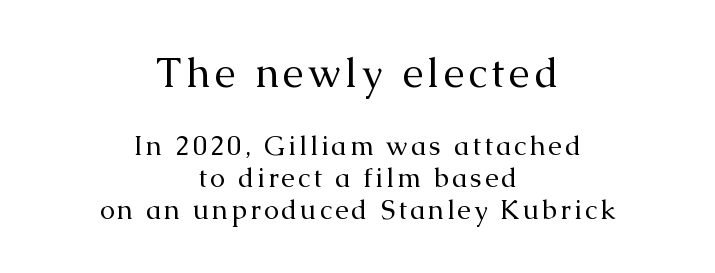
Q: Is the text bold? A: No.
Q: Is the text italic (slanted)? A: No, it is upright.
Q: Is the typeface a serif or a sans-serif typeface? A: Serif.
Q: Is the text underlined? A: No.
Q: How is the paragraph aligned? A: Centered.
Q: Which block of text is set in a larger size, the first (top) or the second (bottom)? A: The first (top) one.
Q: Width (condensed, normal, or wide)? A: Normal.
Q: Stroke contrast? A: Medium.
Q: x-height? A: Medium.
Q: Monospaced? A: No.
